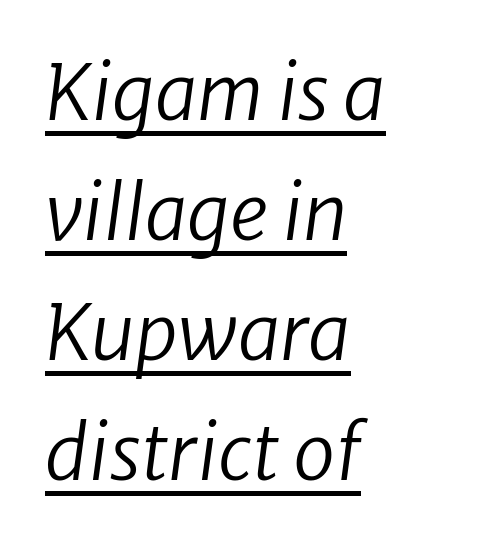
Proportional: the letters do not fall into vertical columns. The text block is weighted toward the left margin, trailing off unevenly rightward. The lines sit at an ordinary, default distance from one another. A typographer would call this underscored text. The font is comparable to plain body text, perhaps lighter. The horizontal fit of the characters is conventional and even.
